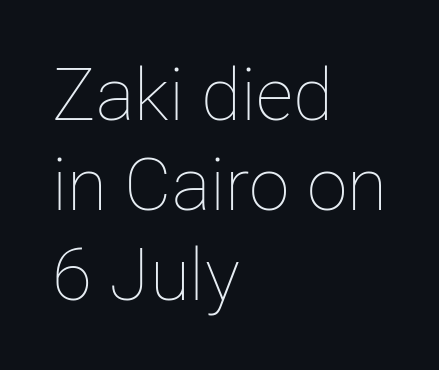
Each letter keeps its own natural width here, so spacing adapts to shape. A student would call this left alignment; a typographer would say flush left, rag right. This reads as an unemphasized weight, regular at the heaviest. Students, note that the glyphs here touch the page at normal intervals. Quick note: underline off. The lettering holds an erect, upright posture throughout.
